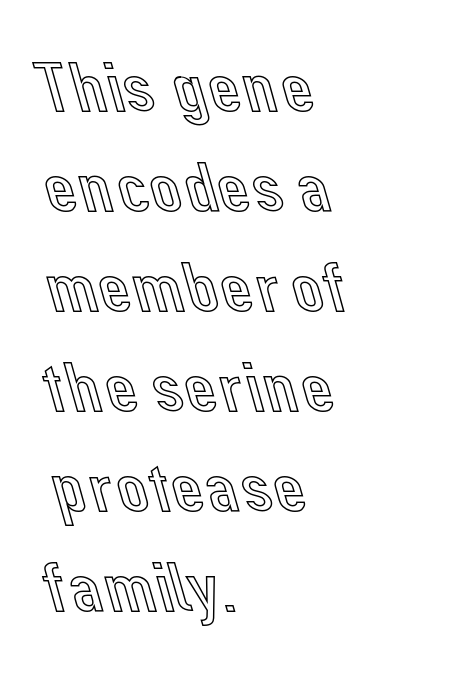
A typesetter would call this leading conventional body-copy spacing. The face used here is rendered with its standard letterfit. The lines are quadded left. No word sits above an underline.
